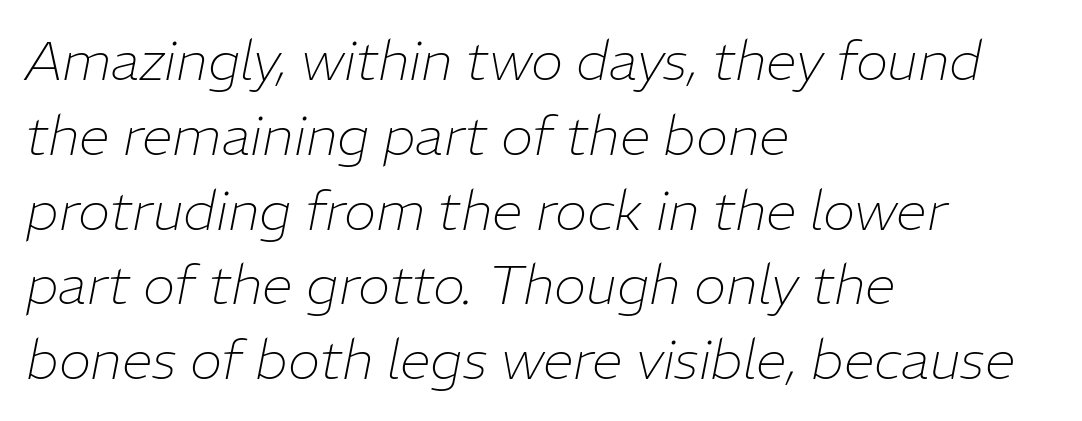
Q: Is the text bold? A: No.
Q: Is the text italic (slanted)? A: Yes, it leans right by about 11 degrees.
Q: Is the text underlined? A: No.
Q: How is the paragraph aligned? A: Left-aligned.
Q: Is the spacing between letters normal or unusually wide? A: Normal.
Q: Is the spacing between lines tight, normal or loose? A: Normal.
Q: Width (condensed, normal, or wide)? A: Normal.
Q: Stroke contrast? A: Low.
Q: x-height? A: Medium.
Q: Monospaced? A: No.
